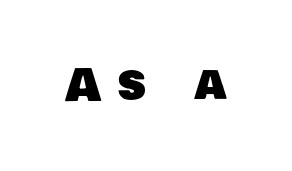
The image shows 43 px sans-serif type; set unusually wide letter spacing (+0.42 em), not underlined; low stroke contrast and a large x-height.
